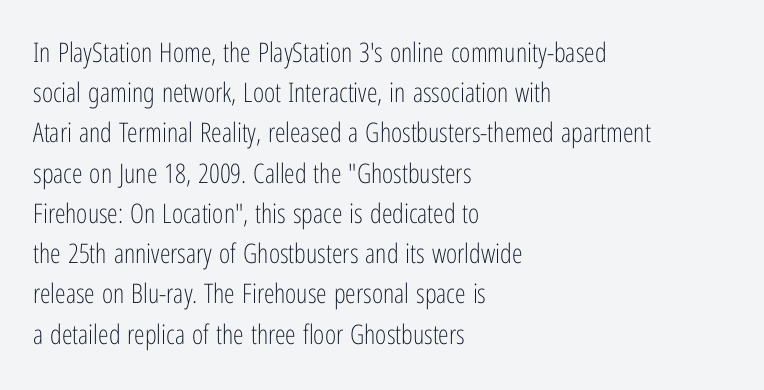
The paragraph shown leans on its left margin. Has an underline been added? It has not. The font's upright variant was chosen for this text. The cut favours lightness, reaching ordinary text weight at its darkest.
